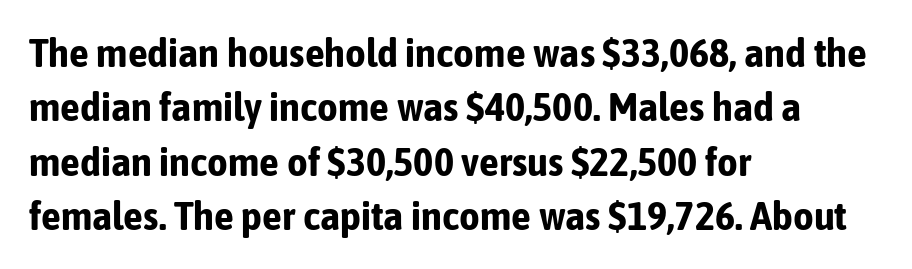
Whoever set this chose a conventional vertical rhythm. Is the type bold? Yes — the strokes are clearly thick and heavy. Nobody drew a line under any word here. The rendering keeps characters at their native spacing. What kind of face is this? One without serifs — a sans.
